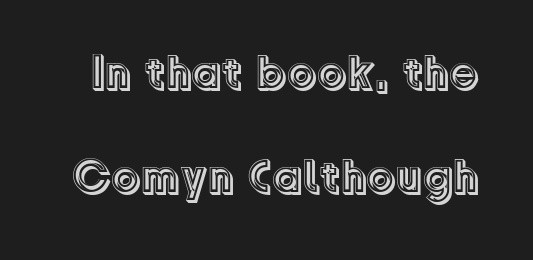
Characters follow at the spacing the type designer built in. Reading down the column, the eye jumps a long way to each next line. Unlike italic type, these characters show no tilt at all. A typesetter would call this proportional, since set widths differ per character. The passage shown is not underscored anywhere.
